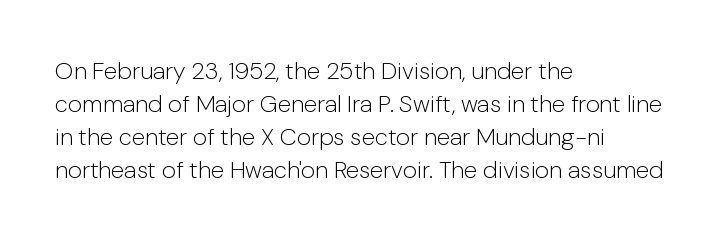
Q: Is the text bold? A: No.
Q: Is the text italic (slanted)? A: No, it is upright.
Q: Is the text underlined? A: No.
Q: How is the paragraph aligned? A: Left-aligned.
Q: Is the spacing between letters normal or unusually wide? A: Normal.
Q: Is the spacing between lines tight, normal or loose? A: Normal.
